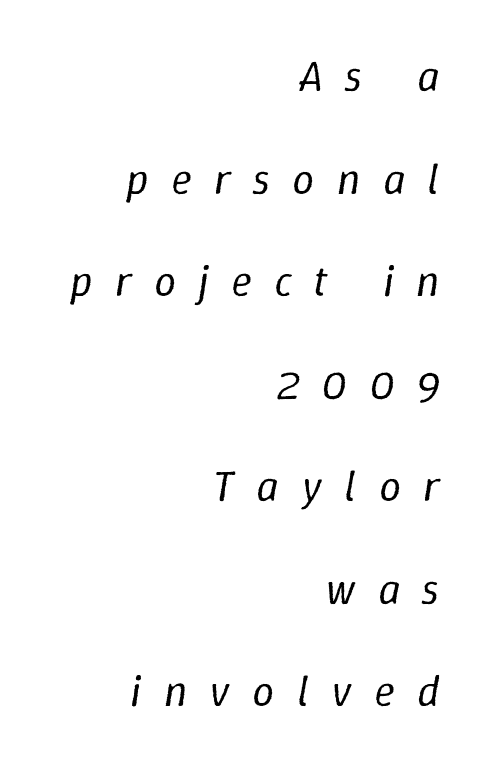
Q: Is the text bold? A: No.
Q: Is the text italic (slanted)? A: Yes, it leans right by about 9 degrees.
Q: Is the text underlined? A: No.
Q: How is the paragraph aligned? A: Right-aligned.
Q: Is the spacing between letters normal or unusually wide? A: Unusually wide.
Q: Is the spacing between lines tight, normal or loose? A: Loose.
Q: Width (condensed, normal, or wide)? A: Normal.
Q: Stroke contrast? A: Low.
Q: x-height? A: Medium.
Q: Monospaced? A: No.
